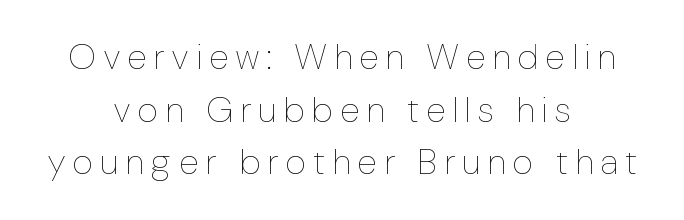
{"italic": "no", "bold": "no", "weight": "thin", "width": "condensed", "stroke_contrast": "low", "x_height": "medium", "monospaced": "no", "underline": "no", "align": "center", "line_spacing": "normal", "line_spacing_ratio": 1.46, "letter_spacing": "wide", "letter_spacing_em": 0.23, "glyph_px": 36}
